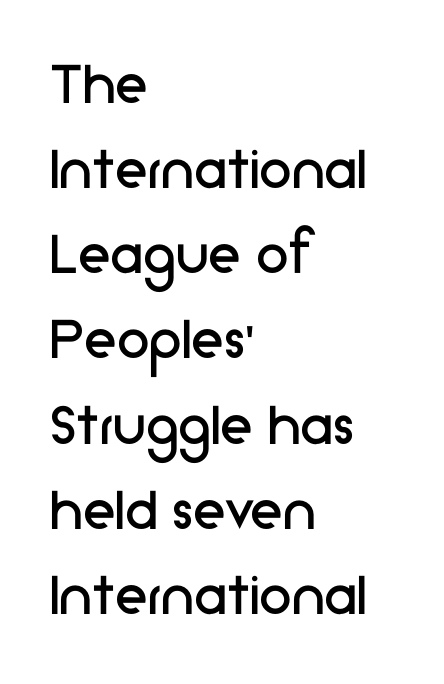
Default kerning and tracking; the words read as compact shapes. Typeset ragged right — the left edge is the straight one. Rule under the text: the space is simply empty. Leading matches the norm, producing a regular column.
